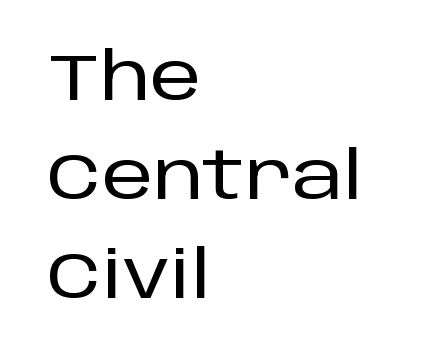
Look at the tracking — it's just the regular setting, nothing added. Nothing sits at the stroke ends, so this counts as sans-serif. Posture: straight, roman, zero tilt. The space directly below the letters is spotless. Is this a fixed-width face? No — the glyphs have proportional, varying widths. A normal amount of white space separates one row of letters from the next.
